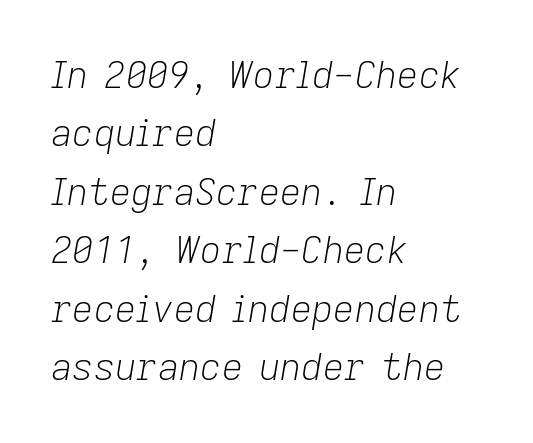
The image shows 37 px light type, italic (leaning right); set left-aligned, normal line spacing (1.58x), normal letter spacing, not underlined; low stroke contrast and a medium x-height.
